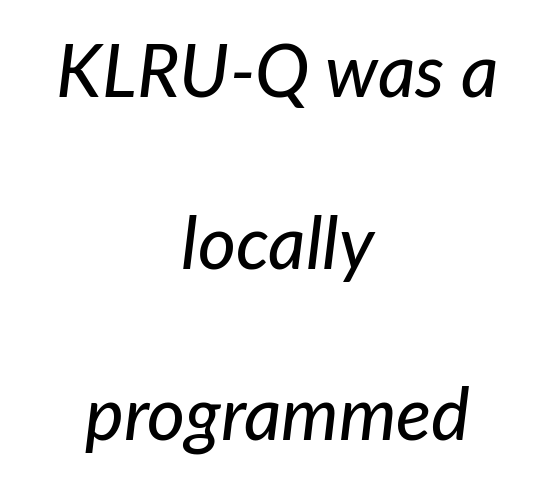
{"italic": "yes", "lean": "right", "slant_degrees": 7, "width": "normal", "stroke_contrast": "low", "x_height": "medium", "monospaced": "no", "underline": "no", "align": "center", "line_spacing": "loose", "line_spacing_ratio": 2.35, "letter_spacing": "normal", "letter_spacing_em": 0.0, "glyph_px": 73}
